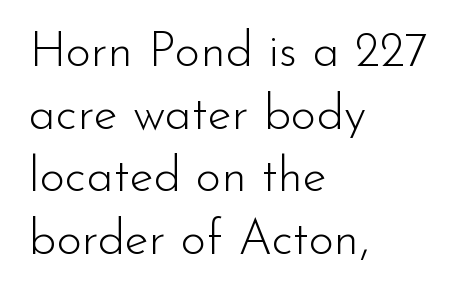
Q: Is the text bold? A: No.
Q: Is the text italic (slanted)? A: No, it is upright.
Q: Is the typeface a serif or a sans-serif typeface? A: Sans-serif.
Q: Is the text underlined? A: No.
Q: How is the paragraph aligned? A: Left-aligned.
Q: Is the spacing between letters normal or unusually wide? A: Normal.
Q: Is the spacing between lines tight, normal or loose? A: Normal.
Q: Width (condensed, normal, or wide)? A: Normal.
Q: Stroke contrast? A: Low.
Q: x-height? A: Small.
Q: Monospaced? A: No.
